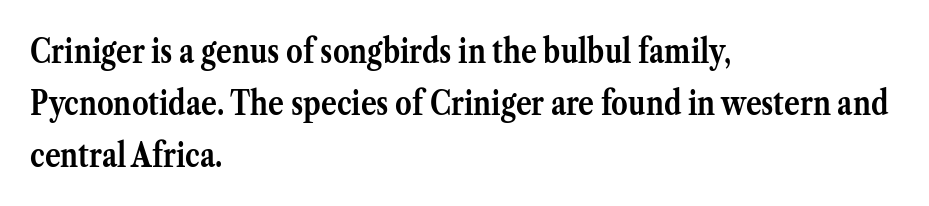
{"serif": "yes", "italic": "no", "bold": "yes", "weight": "semibold", "width": "normal", "stroke_contrast": "medium", "x_height": "medium", "monospaced": "no", "underline": "no", "align": "left", "line_spacing": "normal", "line_spacing_ratio": 1.57, "letter_spacing": "normal", "letter_spacing_em": 0.0, "glyph_px": 33}
